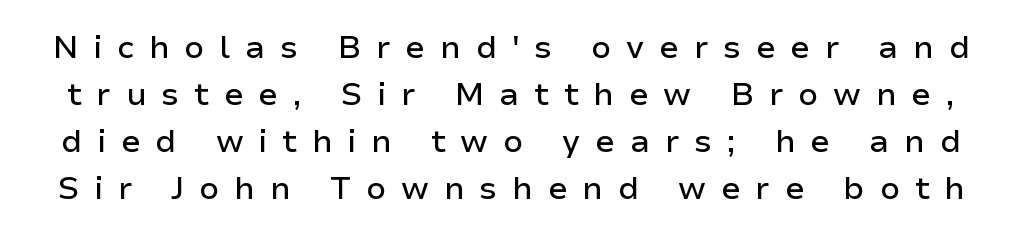
The image shows 32 px sans-serif type, upright; set normal line spacing (1.47x), unusually wide letter spacing (+0.46 em), not underlined; low stroke contrast and a medium x-height.
